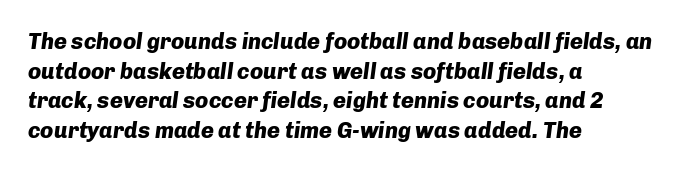
Quick note: underline off. A student would call this left alignment; a typographer would say flush left, rag right. The specimen reads as italic at a glance. The gaps between neighbouring characters are ordinary and unremarkable.
